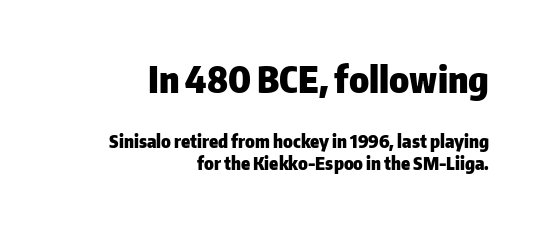
You could call the tracking neutral — neither tight nor loose. Heft: maximum for text — a bold. Typesetter's note — upper block bumped up in size, lower block left smaller. The passage shown is typeset with a sans-serif family. No italicization has been applied; the sample stays upright. The rendering anchors every line to the right-hand side.
